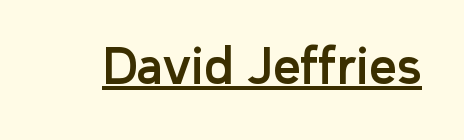
{"serif": "no", "italic": "no", "width": "normal", "stroke_contrast": "low", "x_height": "medium", "monospaced": "no", "underline": "yes", "letter_spacing": "normal", "letter_spacing_em": 0.0, "glyph_px": 48}
